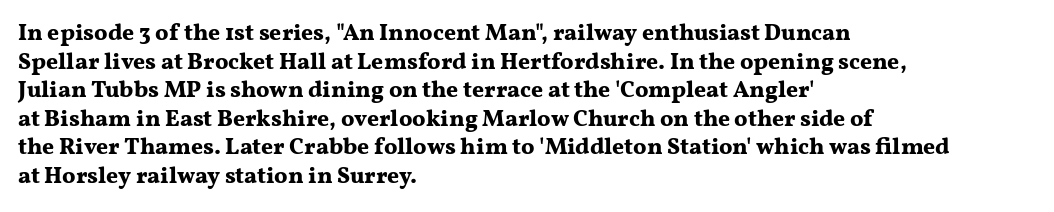
Q: Is the text bold? A: Yes.
Q: Is the text italic (slanted)? A: No, it is upright.
Q: Is the text underlined? A: No.
Q: How is the paragraph aligned? A: Left-aligned.
Q: Is the spacing between letters normal or unusually wide? A: Normal.
